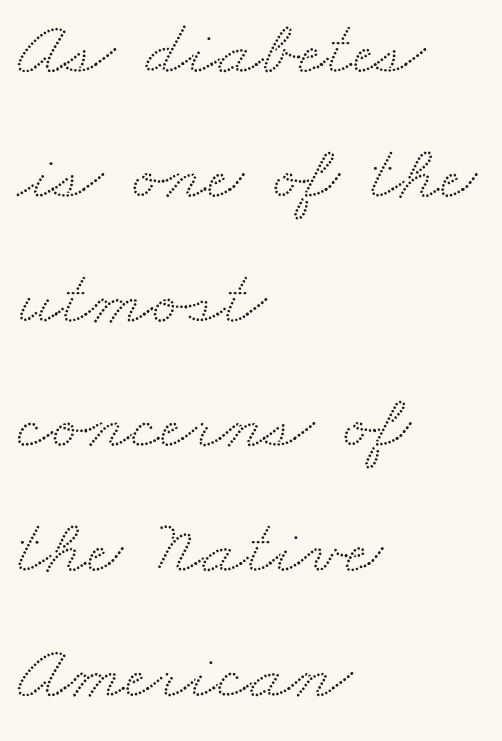
{"serif": "yes", "width": "wide", "stroke_contrast": "medium", "x_height": "small", "monospaced": "no", "underline": "no", "align": "left", "line_spacing": "normal", "line_spacing_ratio": 1.58, "letter_spacing": "normal", "letter_spacing_em": 0.0, "glyph_px": 79}
